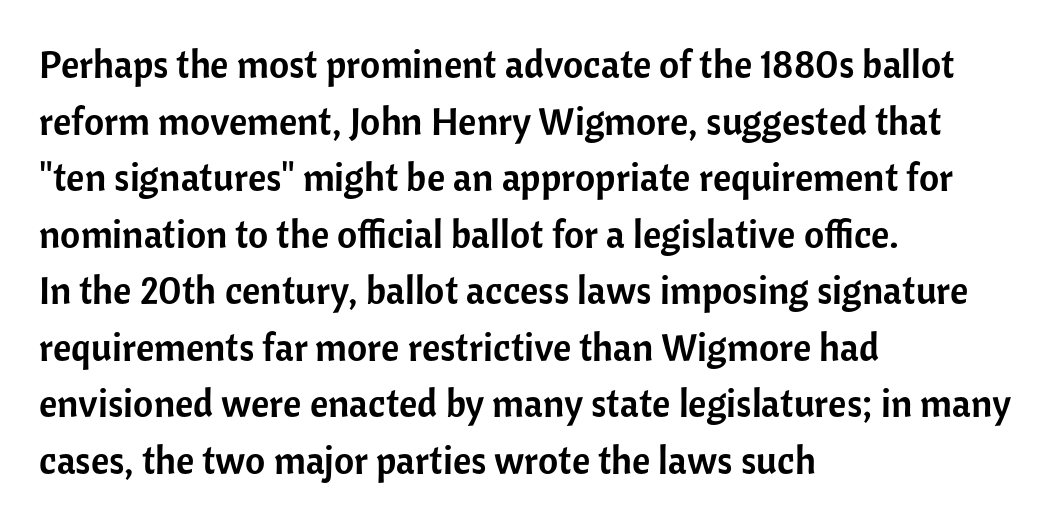
Q: Is the text italic (slanted)? A: No, it is upright.
Q: Is the typeface a serif or a sans-serif typeface? A: Sans-serif.
Q: Is the text underlined? A: No.
Q: How is the paragraph aligned? A: Left-aligned.
Q: Is the spacing between letters normal or unusually wide? A: Normal.
Q: Is the spacing between lines tight, normal or loose? A: Normal.
Q: Width (condensed, normal, or wide)? A: Normal.
Q: Stroke contrast? A: Low.
Q: x-height? A: Medium.
Q: Monospaced? A: No.
